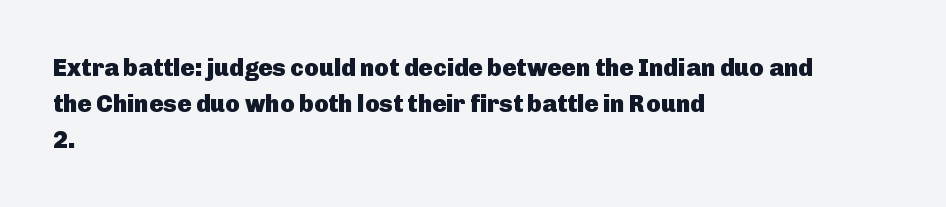
Q: Is the text bold? A: Yes.
Q: Is the text italic (slanted)? A: No, it is upright.
Q: Is the text underlined? A: No.
Q: How is the paragraph aligned? A: Left-aligned.
Q: Is the spacing between letters normal or unusually wide? A: Normal.
Q: Is the spacing between lines tight, normal or loose? A: Normal.
